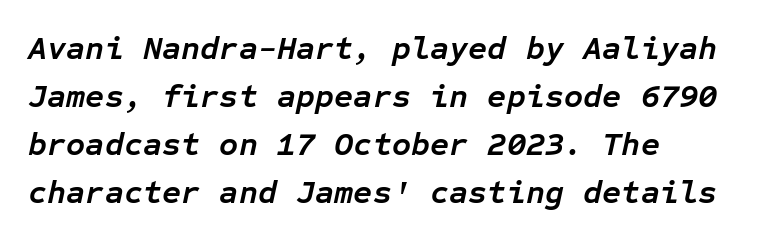
The typesetting leans heavy: a genuine bold. Is the type slanted? Yes — the strokes lean at a clear angle. Which margin do the lines hug? The left one — the right edge is uneven. Do the characters align in a grid? Yes, the font is monospaced. Baseline-to-baseline distance is the conventional proportion of letter height. The glyphs are unaccompanied by any horizontal stroke below them.
